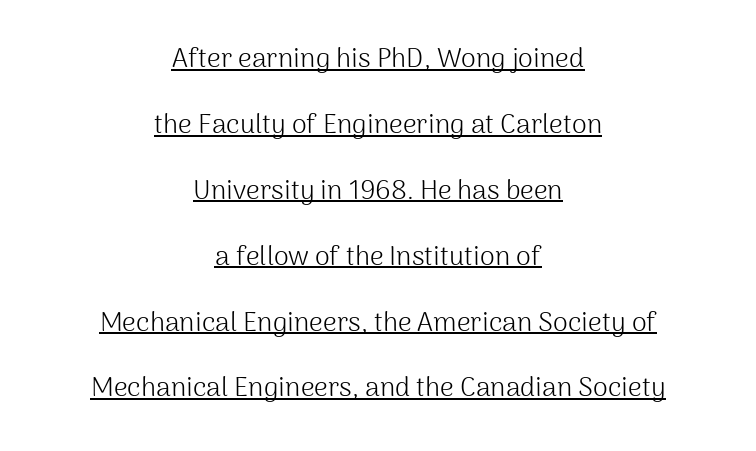
Q: Is the text bold? A: No.
Q: Is the text italic (slanted)? A: No, it is upright.
Q: Is the text underlined? A: Yes.
Q: How is the paragraph aligned? A: Centered.
Q: Is the spacing between letters normal or unusually wide? A: Normal.
Q: Is the spacing between lines tight, normal or loose? A: Loose.
